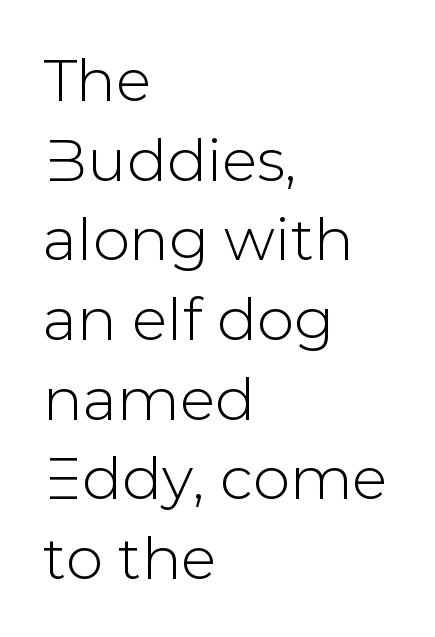
Q: Is the text italic (slanted)? A: No, it is upright.
Q: Is the typeface a serif or a sans-serif typeface? A: Sans-serif.
Q: Is the text underlined? A: No.
Q: How is the paragraph aligned? A: Left-aligned.
Q: Is the spacing between letters normal or unusually wide? A: Normal.
Q: Is the spacing between lines tight, normal or loose? A: Normal.
Q: Width (condensed, normal, or wide)? A: Normal.
Q: Stroke contrast? A: Low.
Q: x-height? A: Medium.
Q: Monospaced? A: No.
